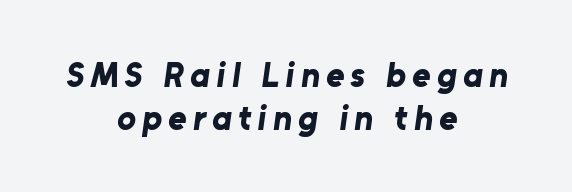
Where is the straight margin? There isn't one; the lines are centered. The foot of each line stays bare and open. The typesetting leans heavy: a genuine bold. The letters carry no serifs — their stems end cleanly without finishing strokes. Is this a fixed-width face? No — the glyphs have proportional, varying widths.
